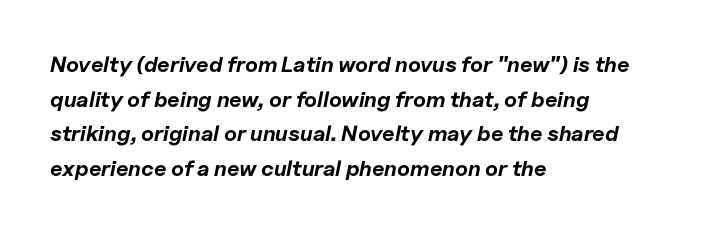
{"italic": "yes", "lean": "right", "slant_degrees": 11, "bold": "yes", "underline": "no", "align": "left", "line_spacing": "normal", "line_spacing_ratio": 1.57, "letter_spacing": "normal", "letter_spacing_em": 0.0, "glyph_px": 22}
